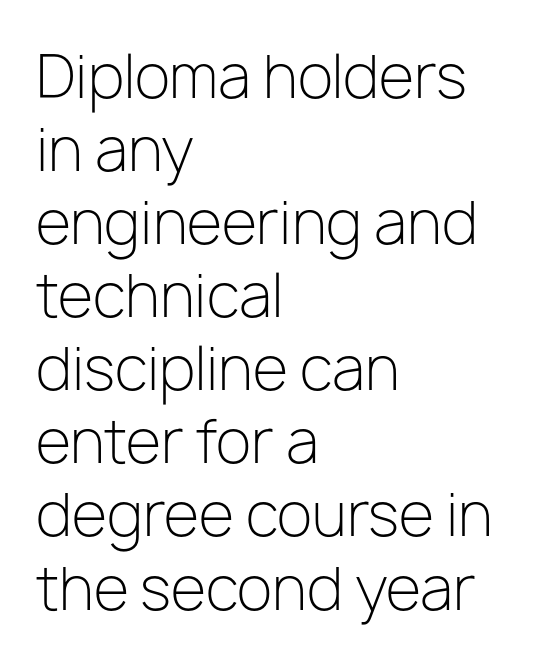
A sans-serif font was chosen for this passage. Students, note that the glyphs here touch the page at normal intervals. Letters rest on an invisible, unmarked baseline. What's the leading like? Ordinary, nothing unusual.
